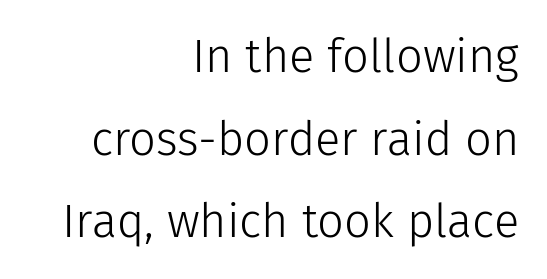
The image shows 47 px light sans-serif type, upright; set right-aligned, line spacing 1.76x, normal letter spacing, not underlined; low stroke contrast and a medium x-height.
